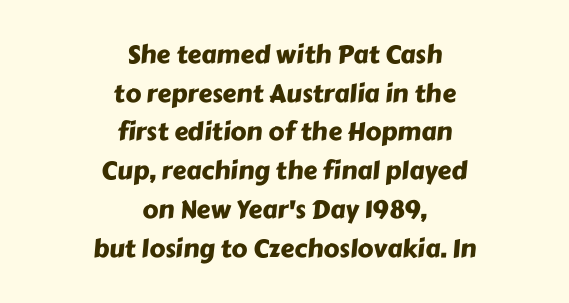
{"underline": "no", "align": "center", "line_spacing": "normal", "line_spacing_ratio": 1.55, "letter_spacing": "normal", "letter_spacing_em": 0.0, "glyph_px": 25}
